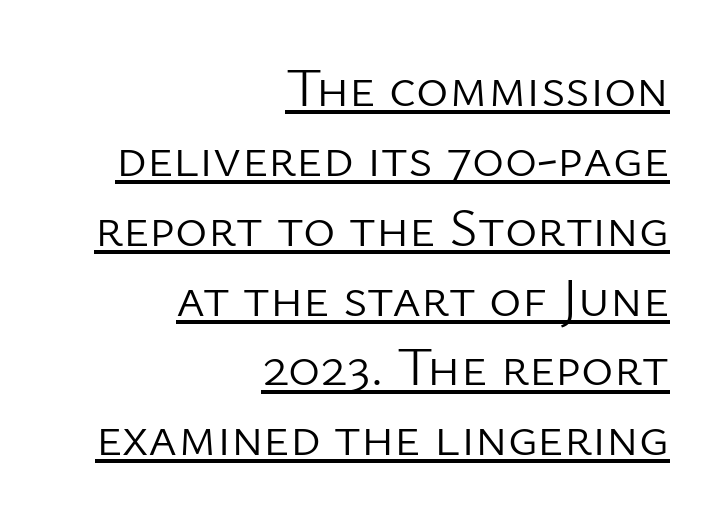
The image shows 55 px light sans-serif type, upright; set right-aligned, normal line spacing (1.27x), normal letter spacing, underlined; low stroke contrast and a medium x-height.
